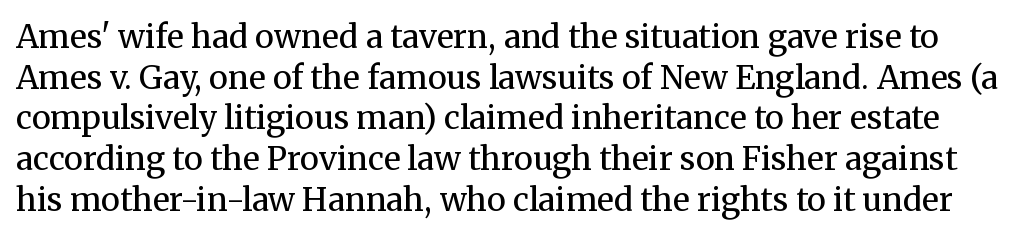
Q: Is the text bold? A: No.
Q: Is the text italic (slanted)? A: No, it is upright.
Q: Is the typeface a serif or a sans-serif typeface? A: Serif.
Q: Is the text underlined? A: No.
Q: Is the spacing between letters normal or unusually wide? A: Normal.
Q: Is the spacing between lines tight, normal or loose? A: Normal.
Q: Width (condensed, normal, or wide)? A: Normal.
Q: Stroke contrast? A: Medium.
Q: x-height? A: Medium.
Q: Monospaced? A: No.
